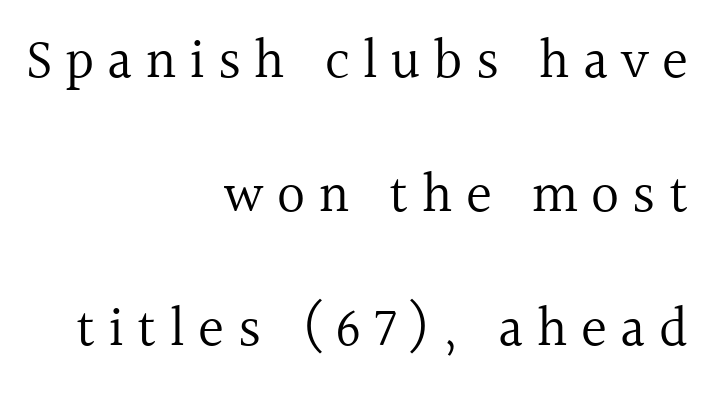
{"serif": "yes", "italic": "no", "bold": "no", "weight": "regular", "width": "normal", "x_height": "medium", "monospaced": "no", "underline": "no", "align": "right", "line_spacing": "loose", "line_spacing_ratio": 2.44, "letter_spacing": "wide", "letter_spacing_em": 0.24, "glyph_px": 55}
